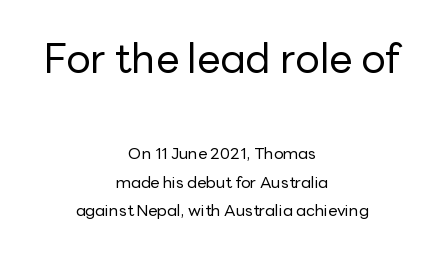
Caption: multi-line text, centered on the measure. Each word holds together tightly as a unit, with standard inter-letter gaps. The gap between lines stays unmarked. Characters remain perfectly vertical along every line.
